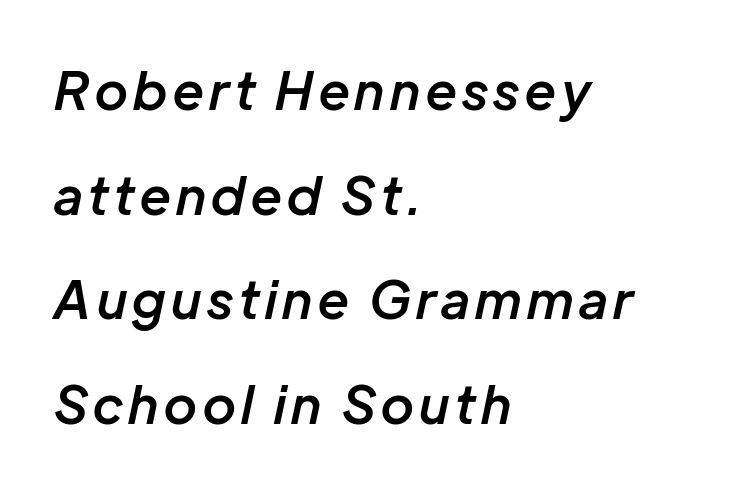
Designer's note — italics engaged. The leading is generous, giving the passage an open texture. Does the weight exceed regular? Yes, but only to semibold. Decoration check: the copy has no underline.
